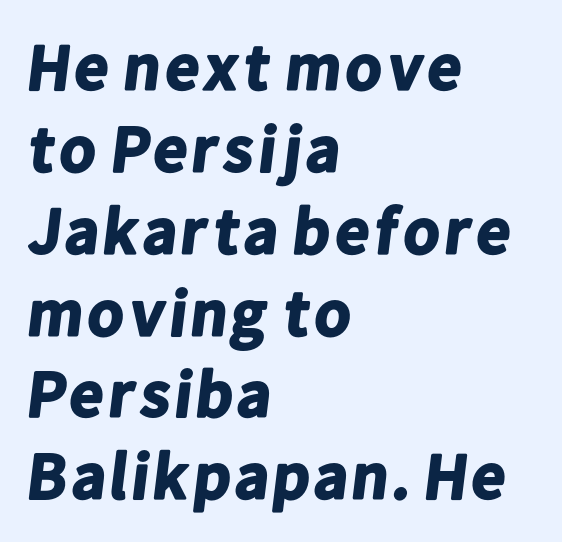
The image shows 66 px bold sans-serif type; set left-aligned, line spacing 1.24x, normal letter spacing, not underlined; low stroke contrast and a medium x-height.
